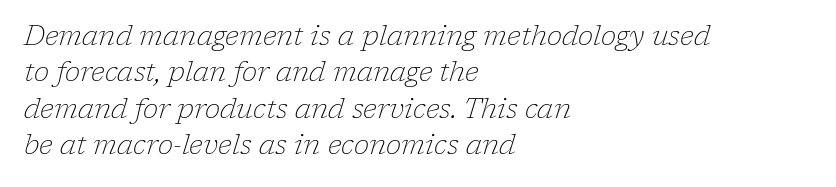
{"serif": "yes", "italic": "yes", "lean": "right", "slant_degrees": 17, "bold": "no", "weight": "thin", "width": "normal", "stroke_contrast": "low", "x_height": "medium", "monospaced": "no", "underline": "no", "align": "left", "line_spacing": "normal", "line_spacing_ratio": 1.3, "letter_spacing": "normal", "letter_spacing_em": 0.0, "glyph_px": 28}
